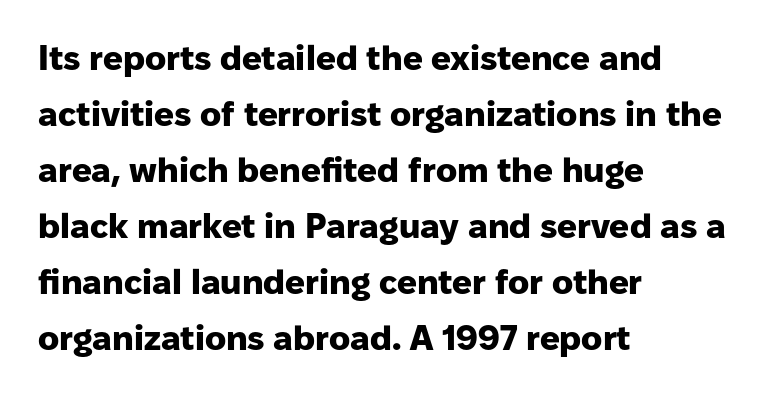
Q: Is the text bold? A: Yes.
Q: Is the text italic (slanted)? A: No, it is upright.
Q: Is the typeface a serif or a sans-serif typeface? A: Sans-serif.
Q: Is the text underlined? A: No.
Q: How is the paragraph aligned? A: Left-aligned.
Q: Is the spacing between letters normal or unusually wide? A: Normal.
Q: Is the spacing between lines tight, normal or loose? A: Normal.
Q: Width (condensed, normal, or wide)? A: Normal.
Q: Stroke contrast? A: Low.
Q: x-height? A: Medium.
Q: Monospaced? A: No.
